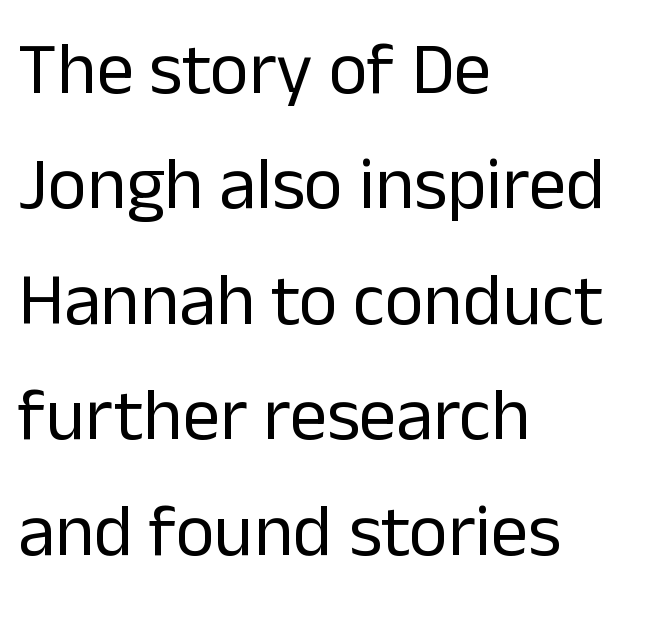
Q: Is the text bold? A: No.
Q: Is the text italic (slanted)? A: No, it is upright.
Q: Is the typeface a serif or a sans-serif typeface? A: Sans-serif.
Q: Is the text underlined? A: No.
Q: How is the paragraph aligned? A: Left-aligned.
Q: Is the spacing between letters normal or unusually wide? A: Normal.
Q: Is the spacing between lines tight, normal or loose? A: Normal.
Q: Width (condensed, normal, or wide)? A: Normal.
Q: Stroke contrast? A: Low.
Q: x-height? A: Medium.
Q: Monospaced? A: No.
